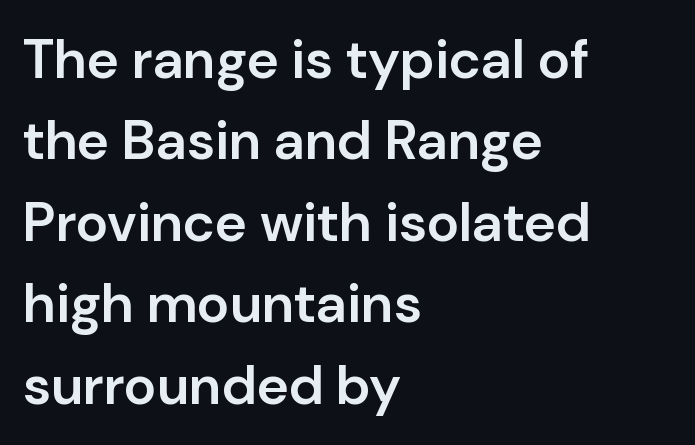
The image shows 55 px semibold sans-serif type, upright; set left-aligned, normal line spacing (1.48x), normal letter spacing, not underlined; low stroke contrast and a medium x-height.
